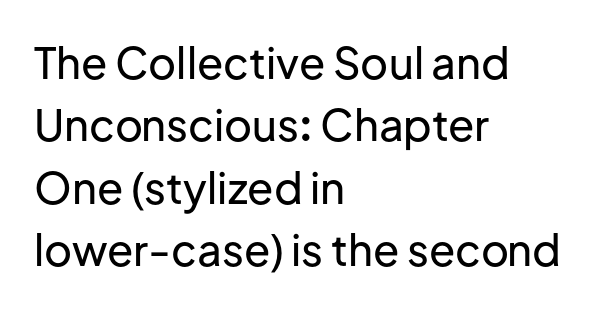
The image shows 43 px sans-serif type, upright; set left-aligned, normal line spacing (1.45x), normal letter spacing, not underlined; low stroke contrast and a medium x-height.
